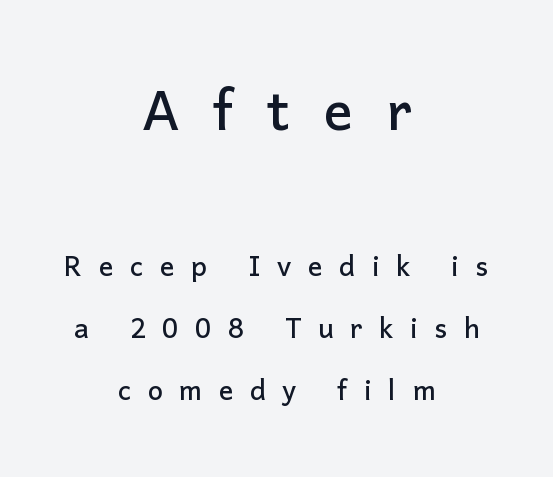
Q: Is the text italic (slanted)? A: No, it is upright.
Q: Is the typeface a serif or a sans-serif typeface? A: Sans-serif.
Q: Is the text underlined? A: No.
Q: How is the paragraph aligned? A: Centered.
Q: Is the spacing between letters normal or unusually wide? A: Unusually wide.
Q: Which block of text is set in a larger size, the first (top) or the second (bottom)? A: The first (top) one.
Q: Width (condensed, normal, or wide)? A: Normal.
Q: Stroke contrast? A: Low.
Q: x-height? A: Medium.
Q: Monospaced? A: No.
